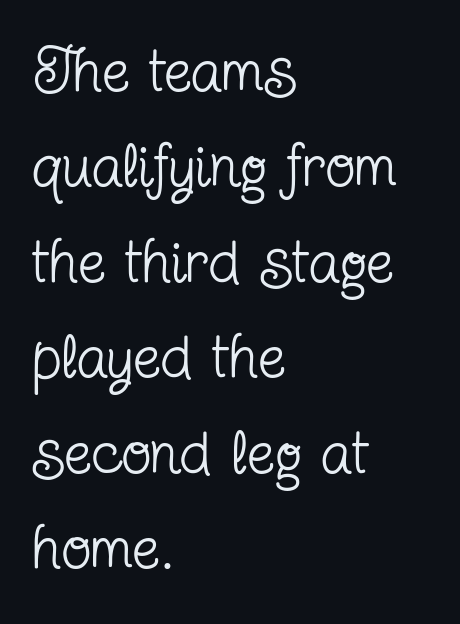
Q: Is the text bold? A: No.
Q: Is the text italic (slanted)? A: No, it is upright.
Q: Is the typeface a serif or a sans-serif typeface? A: Serif.
Q: Is the text underlined? A: No.
Q: How is the paragraph aligned? A: Left-aligned.
Q: Is the spacing between letters normal or unusually wide? A: Normal.
Q: Is the spacing between lines tight, normal or loose? A: Normal.
Q: Width (condensed, normal, or wide)? A: Condensed.
Q: Stroke contrast? A: Low.
Q: x-height? A: Medium.
Q: Monospaced? A: No.
